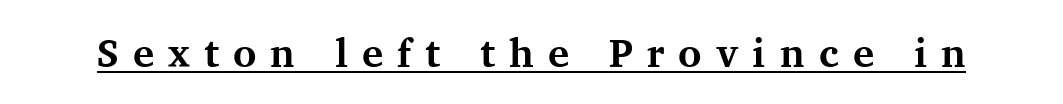
The image shows 40 px bold serif type, upright; set unusually wide letter spacing (+0.35 em), underlined; medium stroke contrast and a medium x-height.
